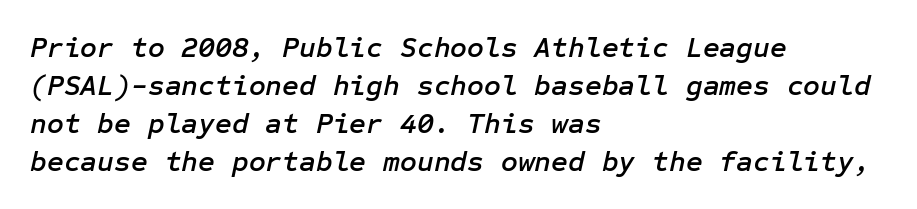
Q: Is the text italic (slanted)? A: Yes, it leans right by about 12 degrees.
Q: Is the text underlined? A: No.
Q: How is the paragraph aligned? A: Left-aligned.
Q: Is the spacing between letters normal or unusually wide? A: Normal.
Q: Is the spacing between lines tight, normal or loose? A: Normal.
Q: Width (condensed, normal, or wide)? A: Normal.
Q: Stroke contrast? A: Low.
Q: x-height? A: Medium.
